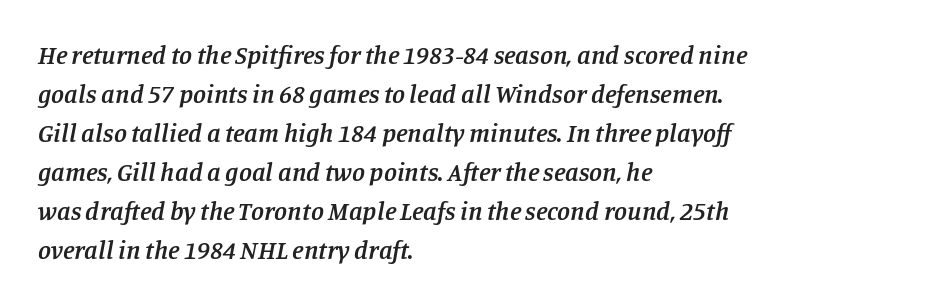
{"italic": "yes", "lean": "right", "slant_degrees": 11, "bold": "semi", "underline": "no", "align": "left", "line_spacing": "normal", "line_spacing_ratio": 1.5, "letter_spacing": "normal", "letter_spacing_em": 0.0, "glyph_px": 26}
